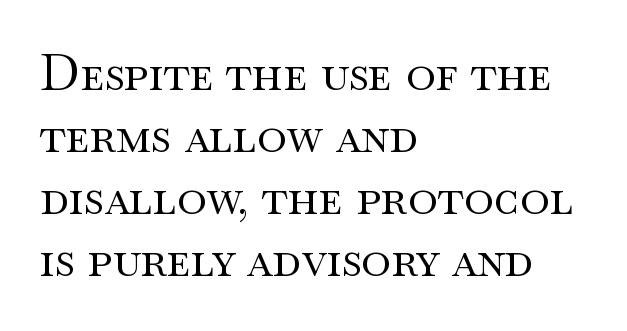
Does the copy run flush right? No — it runs flush left. Letter spacing: default. This reads as an unemphasized weight, regular at the heaviest. A clean baseline with only descenders dipping below it.
